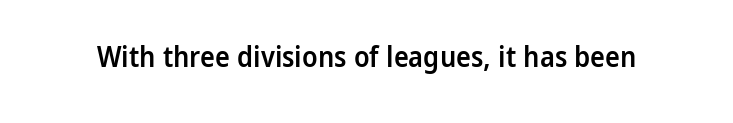
The image shows 28 px semibold sans-serif type, upright; set normal letter spacing, not underlined; low stroke contrast and a medium x-height.
